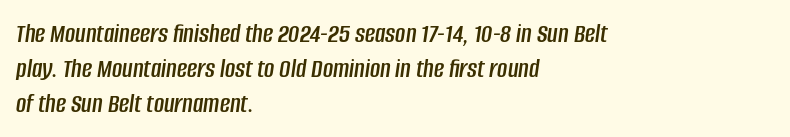
{"italic": "yes", "lean": "right", "slant_degrees": 8, "width": "condensed", "stroke_contrast": "low", "x_height": "large", "monospaced": "no", "underline": "no", "align": "left", "line_spacing": "normal", "line_spacing_ratio": 1.25, "letter_spacing": "normal", "letter_spacing_em": 0.0, "glyph_px": 28}
